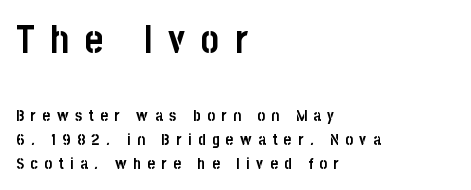
Q: Is the text bold? A: Yes.
Q: Is the text italic (slanted)? A: No, it is upright.
Q: Is the typeface a serif or a sans-serif typeface? A: Sans-serif.
Q: Is the text underlined? A: No.
Q: How is the paragraph aligned? A: Left-aligned.
Q: Is the spacing between letters normal or unusually wide? A: Unusually wide.
Q: Is the spacing between lines tight, normal or loose? A: Normal.
Q: Which block of text is set in a larger size, the first (top) or the second (bottom)? A: The first (top) one.
Q: Width (condensed, normal, or wide)? A: Condensed.
Q: Stroke contrast? A: Low.
Q: x-height? A: Large.
Q: Monospaced? A: No.
